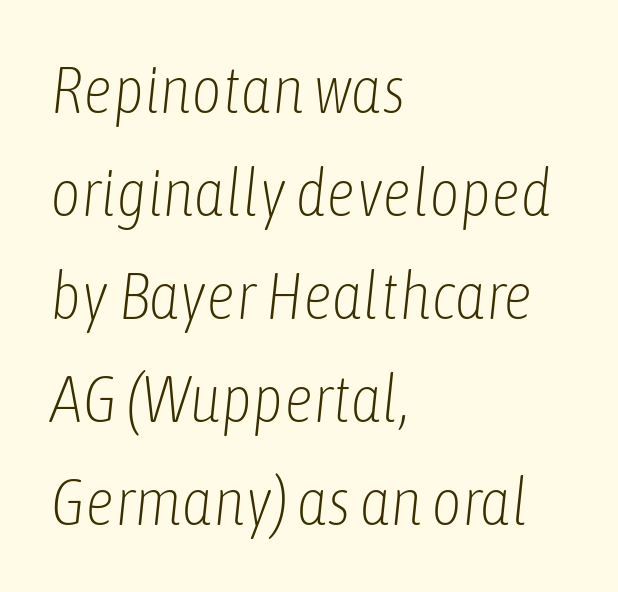
{"italic": "yes", "lean": "right", "slant_degrees": 6, "bold": "no", "weight": "light", "width": "condensed", "stroke_contrast": "low", "x_height": "medium", "monospaced": "no", "underline": "no", "align": "left", "line_spacing": "normal", "line_spacing_ratio": 1.56, "letter_spacing": "normal", "letter_spacing_em": 0.0, "glyph_px": 66}
